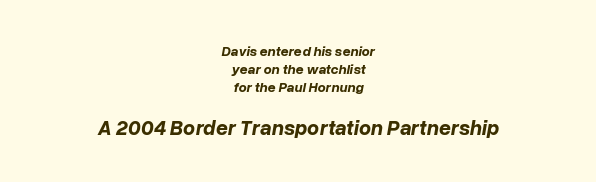
{"italic": "yes", "lean": "right", "slant_degrees": 10, "bold": "yes", "underline": "no", "align": "center", "line_spacing": "normal", "line_spacing_ratio": 1.28, "letter_spacing": "normal", "letter_spacing_em": 0.0, "larger_block": "second", "size_ratio": 1.5, "glyph_px": 21}
